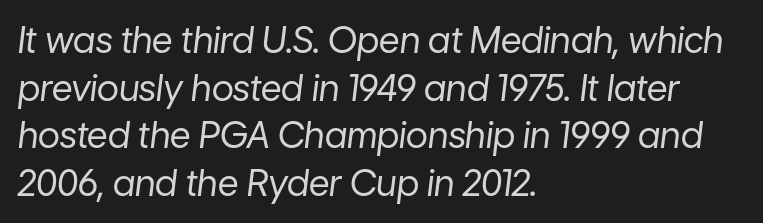
{"italic": "yes", "lean": "right", "slant_degrees": 7, "bold": "no", "weight": "regular", "width": "normal", "stroke_contrast": "low", "x_height": "medium", "monospaced": "no", "underline": "no", "align": "left", "line_spacing": "normal", "line_spacing_ratio": 1.32, "letter_spacing": "normal", "letter_spacing_em": 0.0, "glyph_px": 36}
